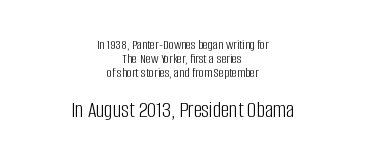
Q: Is the text bold? A: No.
Q: Is the text italic (slanted)? A: No, it is upright.
Q: Is the text underlined? A: No.
Q: How is the paragraph aligned? A: Centered.
Q: Is the spacing between letters normal or unusually wide? A: Normal.
Q: Is the spacing between lines tight, normal or loose? A: Tight.
Q: Which block of text is set in a larger size, the first (top) or the second (bottom)? A: The second (bottom) one.
